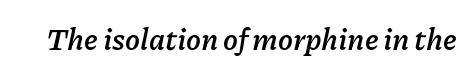
A typesetter would call this proportional, since set widths differ per character. Observe the lean: these are italic letterforms. Any mark beneath the type? The region is blank. The type is set solid horizontally, with unmodified tracking. Stroke thickness is high; the sample reads as a true bold.
